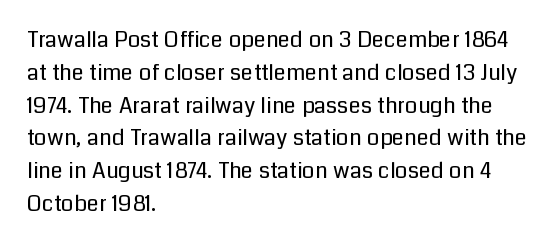
Descender tails drop into unmarked territory. Vertically, the passage feels balanced, rows spaced as you'd expect. The typesetter chose a ragged-right arrangement here. The typography opts for an upright posture over an oblique one. The rendering keeps characters at their native spacing. Stroke mass is kept to a normal reading level or below.
